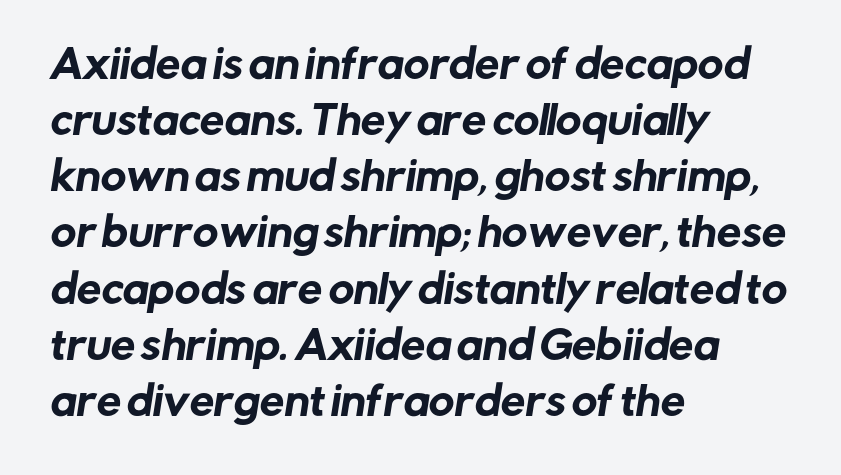
The image shows 39 px sans-serif type; set left-aligned, normal line spacing (1.44x), normal letter spacing, not underlined; low stroke contrast and a medium x-height.
